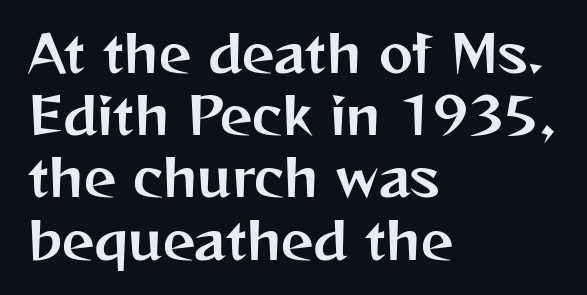
The specimen reads as upright at a glance. Check the space under the baseline: it is left empty. Here the designer chose a conventional face with non-uniform glyph widths. How are the letters spaced? Ordinarily, with no added tracking. The setting favours the left margin, as ordinary paragraphs usually do.
